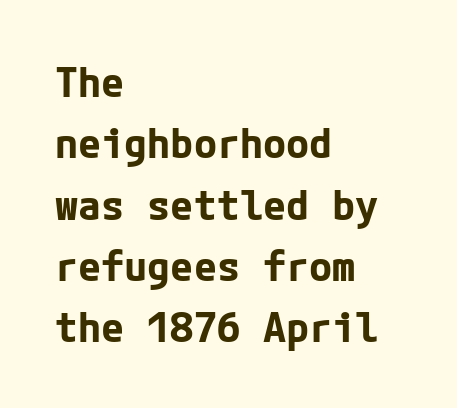
Reading down the block, your eye returns to a fixed left position each line. Unlike a traditional serif, this face leaves its strokes unadorned. Glance below the letters and you will spot only blank space. How are the letters spaced? Ordinarily, with no added tracking.
